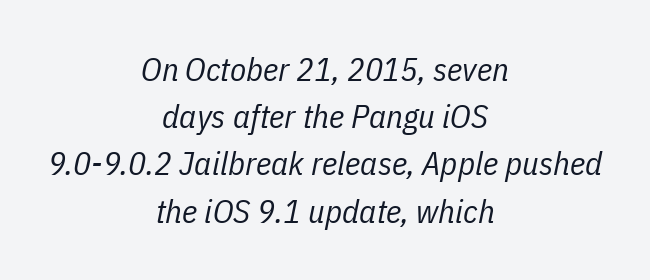
{"italic": "yes", "lean": "right", "slant_degrees": 11, "bold": "no", "weight": "regular", "width": "condensed", "stroke_contrast": "low", "x_height": "medium", "monospaced": "no", "underline": "no", "align": "center", "line_spacing": "normal", "line_spacing_ratio": 1.43, "letter_spacing": "normal", "letter_spacing_em": 0.0, "glyph_px": 33}
